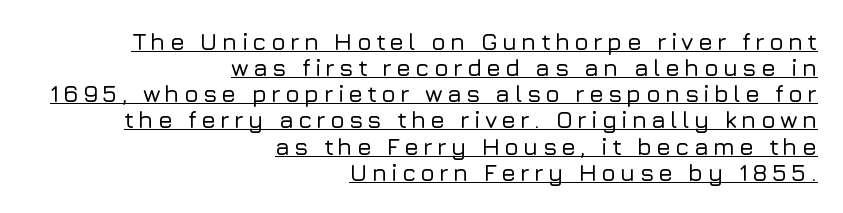
{"italic": "no", "underline": "yes", "align": "right", "line_spacing": "tight", "line_spacing_ratio": 1.09, "glyph_px": 24}
